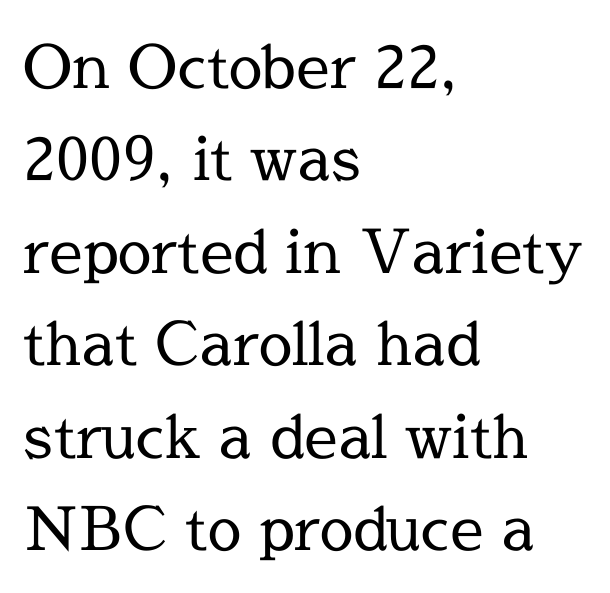
The image shows 60 px regular-weight serif type, upright; set left-aligned, normal line spacing (1.54x), normal letter spacing, not underlined; a medium x-height.
